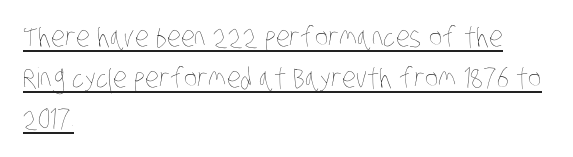
Here the designer chose a conventional face with non-uniform glyph widths. Horizontally, the lines are justified to the leading edge only. Regarding leading, the lines here are spaced in the standard way. What stands out about the letter spacing? Nothing — it is the standard amount. A rule runs beneath these lines of type.
